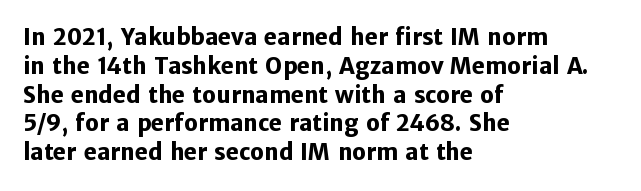
Q: Is the text bold? A: Yes.
Q: Is the text italic (slanted)? A: No, it is upright.
Q: Is the text underlined? A: No.
Q: How is the paragraph aligned? A: Left-aligned.
Q: Is the spacing between letters normal or unusually wide? A: Normal.
Q: Is the spacing between lines tight, normal or loose? A: Normal.
